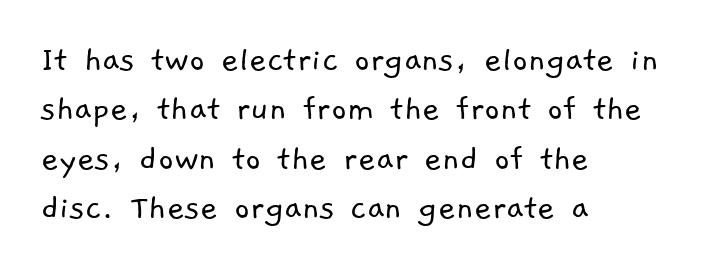
The image shows 38 px light sans-serif type; set left-aligned, normal line spacing (1.3x), normal letter spacing, not underlined; low stroke contrast and a medium x-height.
